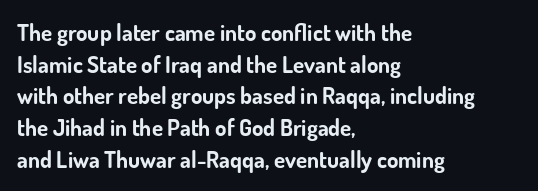
The image shows 23 px bold type, upright; set left-aligned, normal line spacing (1.38x), normal letter spacing, not underlined.
